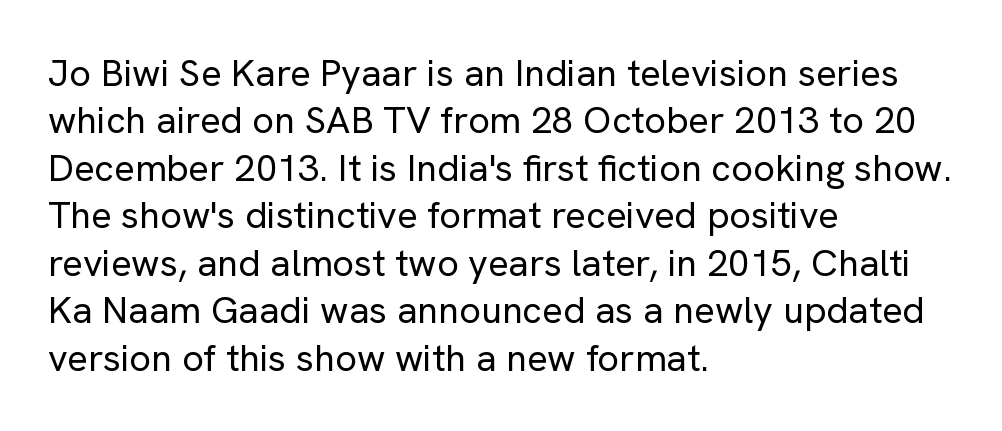
Q: Is the text bold? A: No.
Q: Is the text italic (slanted)? A: No, it is upright.
Q: Is the typeface a serif or a sans-serif typeface? A: Sans-serif.
Q: Is the text underlined? A: No.
Q: How is the paragraph aligned? A: Left-aligned.
Q: Is the spacing between letters normal or unusually wide? A: Normal.
Q: Is the spacing between lines tight, normal or loose? A: Normal.
Q: Width (condensed, normal, or wide)? A: Normal.
Q: Stroke contrast? A: Low.
Q: x-height? A: Medium.
Q: Monospaced? A: No.
